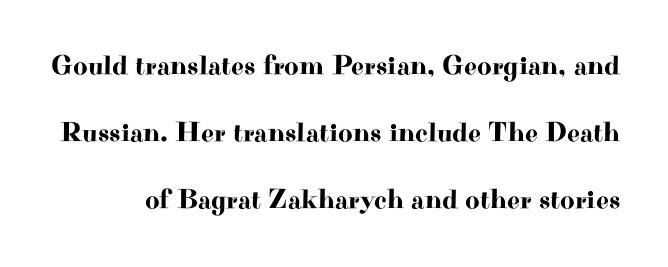
Q: Is the text italic (slanted)? A: No, it is upright.
Q: Is the typeface a serif or a sans-serif typeface? A: Serif.
Q: Is the text underlined? A: No.
Q: Is the spacing between letters normal or unusually wide? A: Normal.
Q: Is the spacing between lines tight, normal or loose? A: Loose.
Q: Width (condensed, normal, or wide)? A: Wide.
Q: Stroke contrast? A: High.
Q: x-height? A: Small.
Q: Monospaced? A: No.
